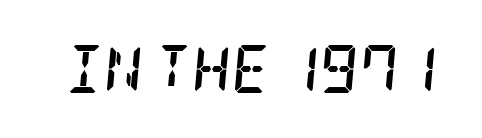
The passage shown has conventional tracking throughout. Has an underline been added? It has not. Quick note: italic. The font family rendered here belongs to the serif group. Notice how thick the strokes are: this is what a full bold looks like.
